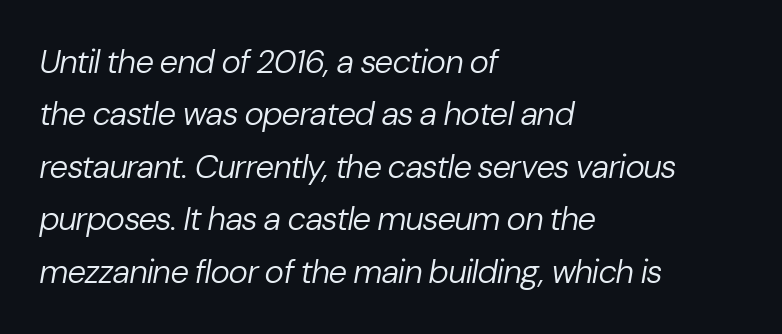
The image shows 33 px regular-weight type, italic (leaning right); set left-aligned, normal line spacing (1.59x), normal letter spacing, not underlined; low stroke contrast and a medium x-height.
